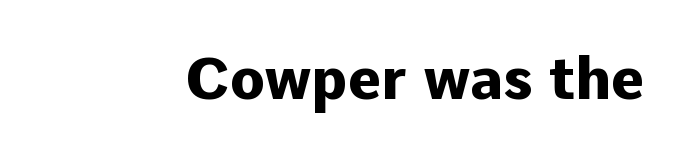
The image shows 58 px heavy sans-serif type, upright; set normal letter spacing, not underlined; low stroke contrast and a medium x-height.
